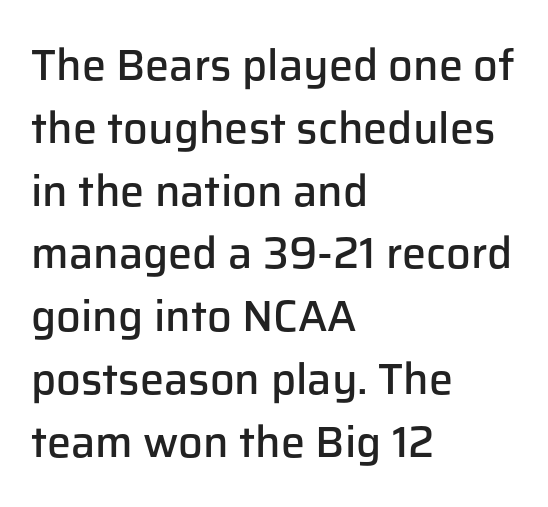
{"serif": "no", "italic": "no", "bold": "semi", "weight": "semibold", "width": "normal", "stroke_contrast": "low", "x_height": "medium", "monospaced": "no", "underline": "no", "align": "left", "line_spacing": "normal", "line_spacing_ratio": 1.46, "letter_spacing": "normal", "letter_spacing_em": 0.0, "glyph_px": 43}
